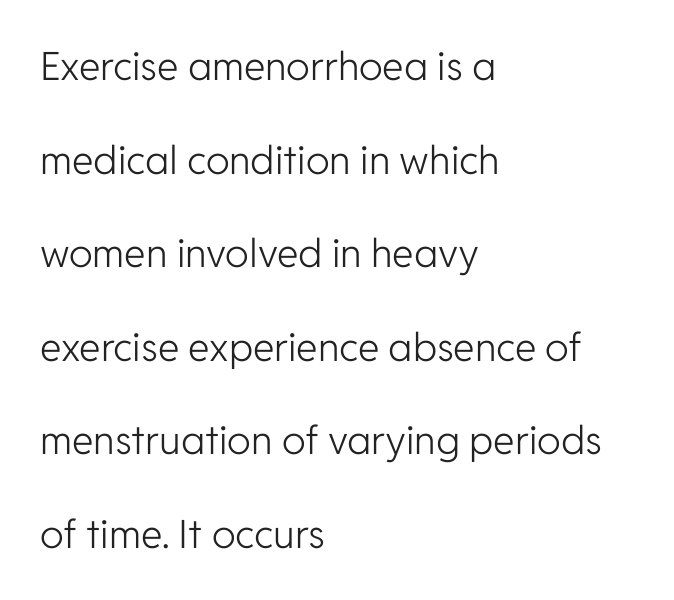
{"serif": "no", "italic": "no", "bold": "no", "weight": "light", "width": "normal", "stroke_contrast": "low", "x_height": "medium", "monospaced": "no", "underline": "no", "align": "left", "line_spacing": "loose", "line_spacing_ratio": 2.4, "letter_spacing": "normal", "letter_spacing_em": 0.0, "glyph_px": 39}
